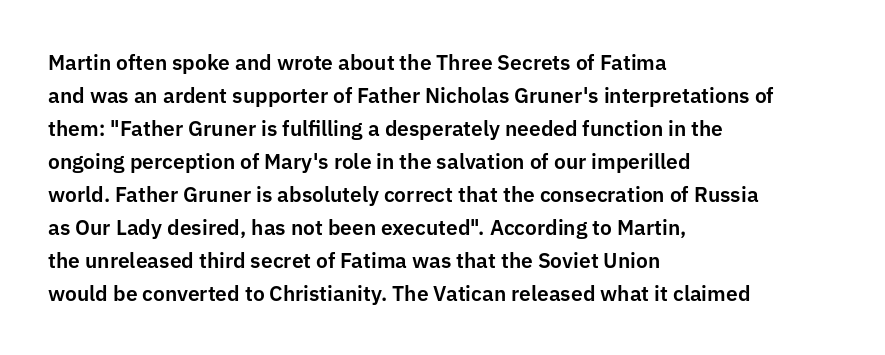
Q: Is the text italic (slanted)? A: No, it is upright.
Q: Is the text underlined? A: No.
Q: How is the paragraph aligned? A: Left-aligned.
Q: Is the spacing between letters normal or unusually wide? A: Normal.
Q: Is the spacing between lines tight, normal or loose? A: Normal.
